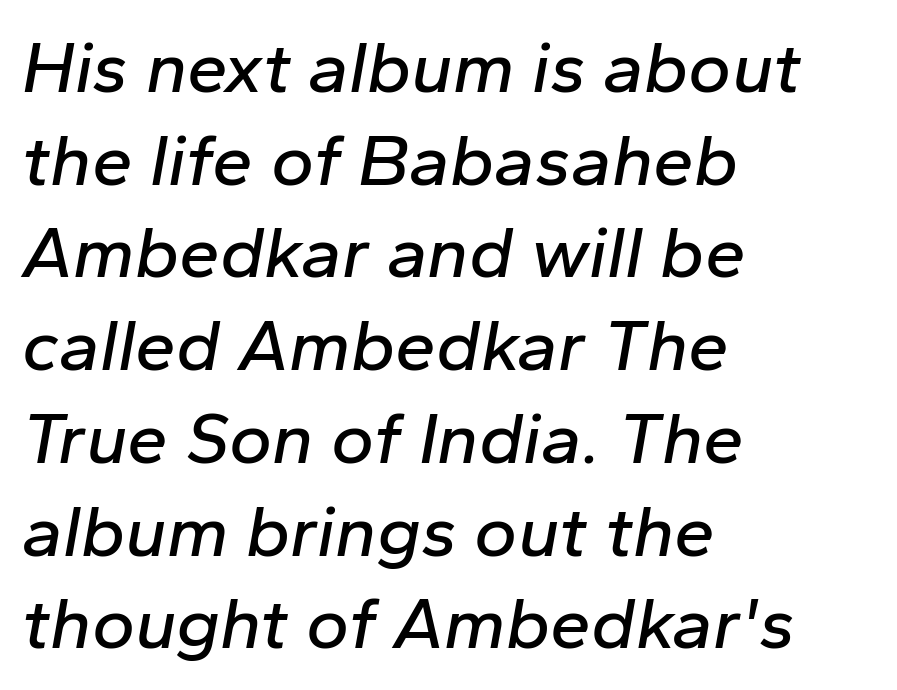
{"italic": "yes", "lean": "right", "slant_degrees": 10, "width": "normal", "stroke_contrast": "low", "x_height": "medium", "monospaced": "no", "underline": "no", "align": "left", "line_spacing": "normal", "line_spacing_ratio": 1.27, "letter_spacing": "normal", "letter_spacing_em": 0.0, "glyph_px": 73}
